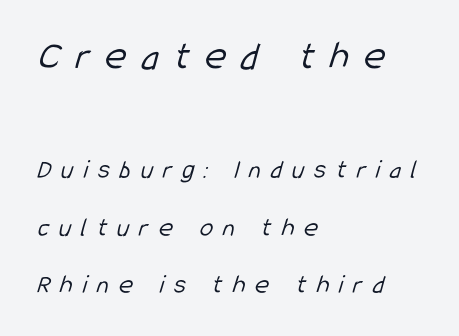
The block sitting higher on the canvas is the one with enlarged characters. The space beneath each line is pristine and unruled. Do the characters align in a grid? No, the font is proportional. The characters are drawn with everyday or finer stroke widths. Grotesque or geometric, the face here clearly has no serifs.
